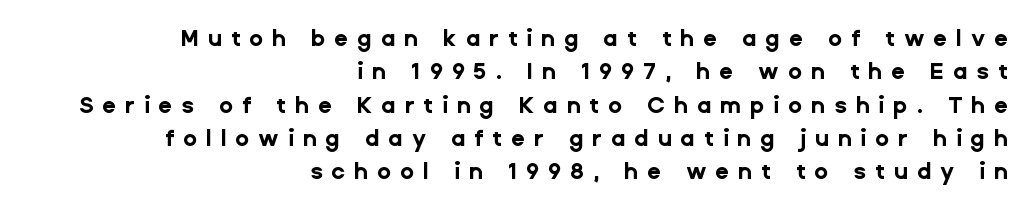
Q: Is the text bold? A: Yes.
Q: Is the text italic (slanted)? A: No, it is upright.
Q: Is the text underlined? A: No.
Q: How is the paragraph aligned? A: Right-aligned.
Q: Is the spacing between letters normal or unusually wide? A: Unusually wide.
Q: Is the spacing between lines tight, normal or loose? A: Normal.
